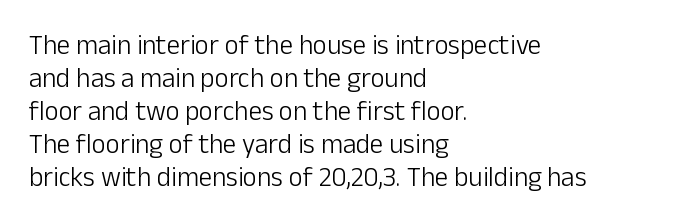
The type sits square on the baseline with zero lean. All the whitespace from short lines collects on the right. Students, note that the glyphs here touch the page at normal intervals. Weight class: somewhere from thin through regular. The foot of each line stays bare and open.
